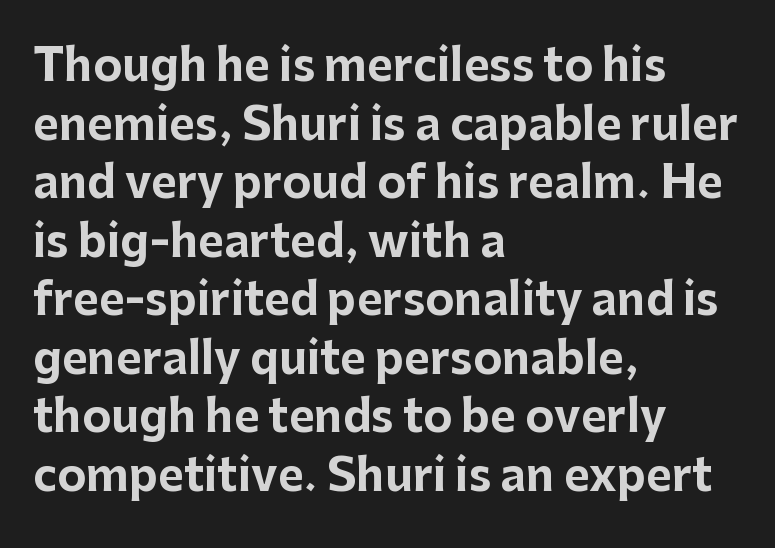
{"serif": "no", "italic": "no", "bold": "yes", "weight": "bold", "width": "normal", "stroke_contrast": "low", "x_height": "medium", "monospaced": "no", "underline": "no", "align": "left", "line_spacing": "normal", "line_spacing_ratio": 1.33, "letter_spacing": "normal", "letter_spacing_em": 0.0, "glyph_px": 44}
